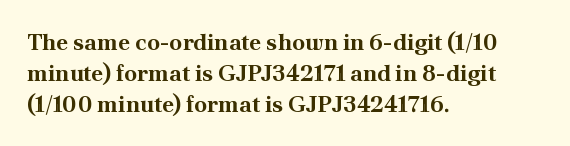
The image shows 23 px bold type, upright; set left-aligned, normal line spacing (1.34x), normal letter spacing, not underlined.
